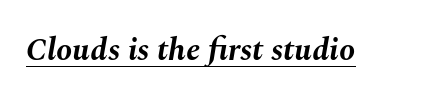
The image shows 32 px bold type, italic (leaning right); set normal letter spacing, underlined; medium stroke contrast and a medium x-height.
